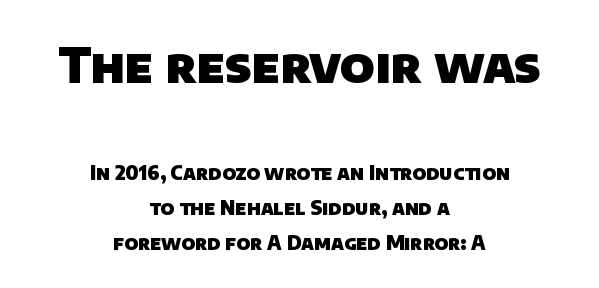
Q: Is the text bold? A: Yes.
Q: Is the typeface a serif or a sans-serif typeface? A: Sans-serif.
Q: Is the text underlined? A: No.
Q: How is the paragraph aligned? A: Centered.
Q: Is the spacing between letters normal or unusually wide? A: Normal.
Q: Which block of text is set in a larger size, the first (top) or the second (bottom)? A: The first (top) one.
Q: Width (condensed, normal, or wide)? A: Normal.
Q: Stroke contrast? A: Low.
Q: x-height? A: Large.
Q: Monospaced? A: No.
